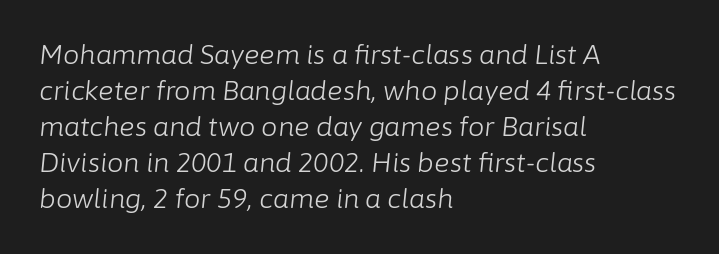
Q: Is the text bold? A: No.
Q: Is the text italic (slanted)? A: Yes, it leans right by about 6 degrees.
Q: Is the text underlined? A: No.
Q: How is the paragraph aligned? A: Left-aligned.
Q: Is the spacing between letters normal or unusually wide? A: Normal.
Q: Is the spacing between lines tight, normal or loose? A: Normal.
